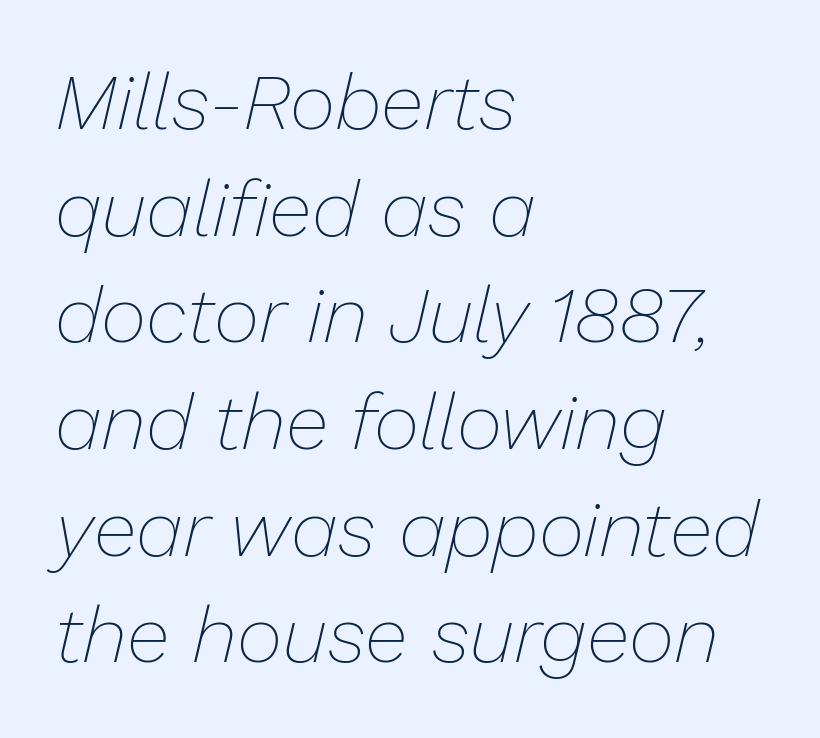
The rendering uses a moderate line-height, typical for paragraphs. Default kerning and tracking; the words read as compact shapes. The paragraph shown leans on its left margin. The lettering tilts uniformly, giving the passage an italic look. Varying glyph widths throughout — classic text-font behaviour. Caption: face not bold, strokes unweighted.
